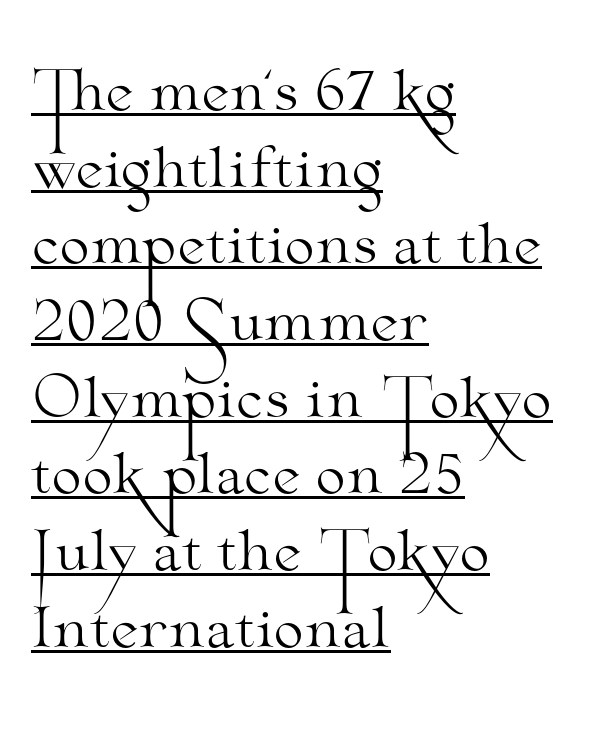
Reading down the column, the eye jumps a familiar distance to each next line. Font category for this specimen: serif. The lines in this sample share a left origin and differ only in where they stop. Is this a fixed-width face? No — the glyphs have proportional, varying widths. Ascenders rise straight up at ninety degrees. This is not heavy type; no bold has been used.
